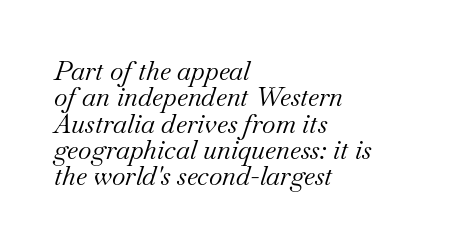
{"italic": "yes", "lean": "right", "slant_degrees": 18, "bold": "no", "underline": "no", "align": "left", "line_spacing": "tight", "line_spacing_ratio": 1.01, "letter_spacing": "normal", "letter_spacing_em": 0.0, "glyph_px": 26}
